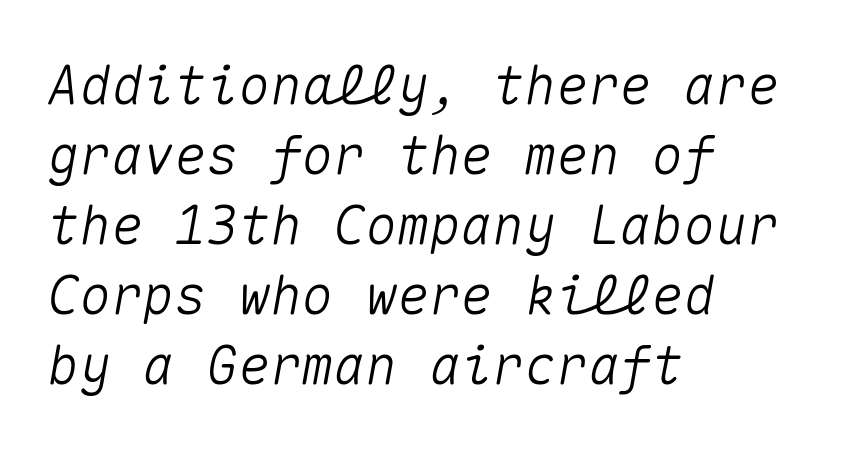
Interline gaps are of average width in this sample. The rendering applies a slant to the glyphs. This rendering uses left alignment, leaving the right contour irregular. The letterforms sit shoulder to shoulder at normal distance. Descender tails drop into unmarked territory. Monospaced: the letters line up in strict vertical columns.
